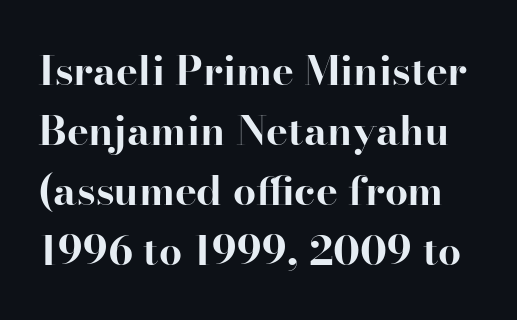
Compared with typical body copy, the letter spacing here is the same. Quick note: not italic, upright. Little horizontal feet cap the strokes, marking this as serif type. Nobody drew a line under any word here. Summary of vertical rhythm: regular, with standard interline spacing. Compared with an ordinary text face, these strokes are far heavier — a full bold.
